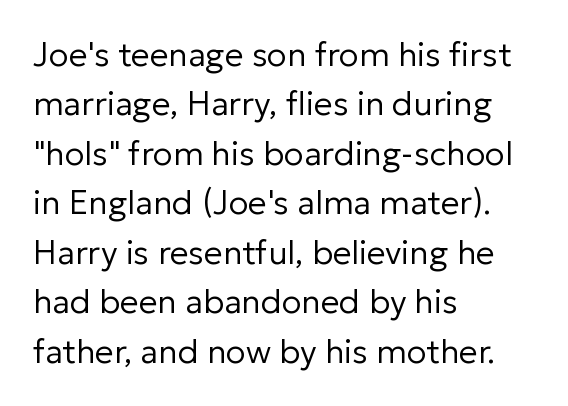
The image shows 33 px regular-weight sans-serif type, upright; set left-aligned, normal line spacing (1.5x), normal letter spacing, not underlined; low stroke contrast and a medium x-height.
